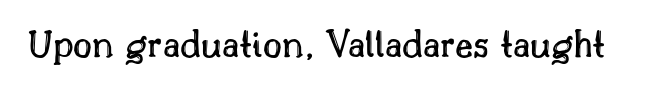
The image shows 41 px text type, upright; set normal letter spacing, not underlined; a small x-height.
